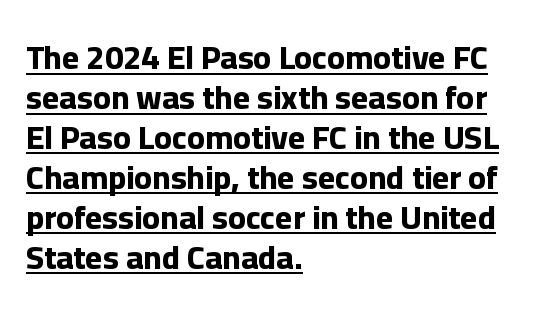
{"serif": "no", "italic": "no", "bold": "yes", "weight": "bold", "width": "normal", "stroke_contrast": "low", "x_height": "medium", "monospaced": "no", "underline": "yes", "align": "left", "line_spacing_ratio": 1.21, "letter_spacing": "normal", "letter_spacing_em": 0.0, "glyph_px": 33}
